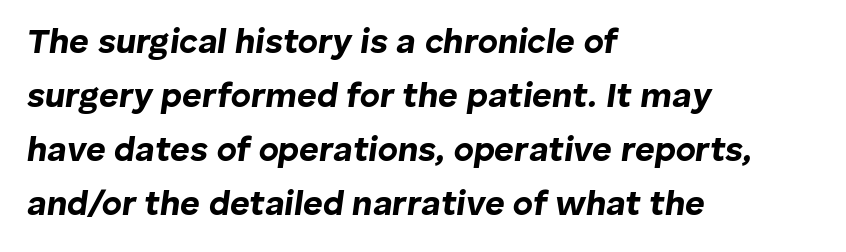
{"italic": "yes", "lean": "right", "slant_degrees": 8, "bold": "yes", "weight": "bold", "width": "normal", "stroke_contrast": "low", "x_height": "medium", "monospaced": "no", "underline": "no", "align": "left", "line_spacing": "normal", "line_spacing_ratio": 1.59, "letter_spacing": "normal", "letter_spacing_em": 0.0, "glyph_px": 34}
